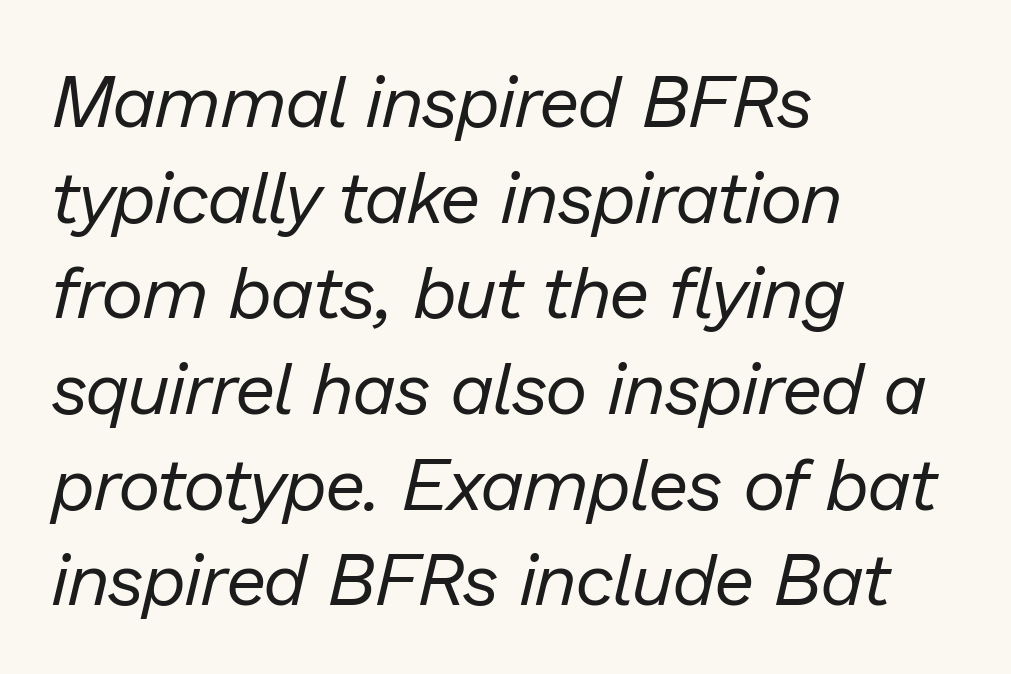
{"italic": "yes", "lean": "right", "slant_degrees": 13, "bold": "no", "weight": "regular", "width": "normal", "stroke_contrast": "low", "x_height": "medium", "monospaced": "no", "underline": "no", "align": "left", "line_spacing": "normal", "line_spacing_ratio": 1.31, "letter_spacing": "normal", "letter_spacing_em": 0.0, "glyph_px": 73}
